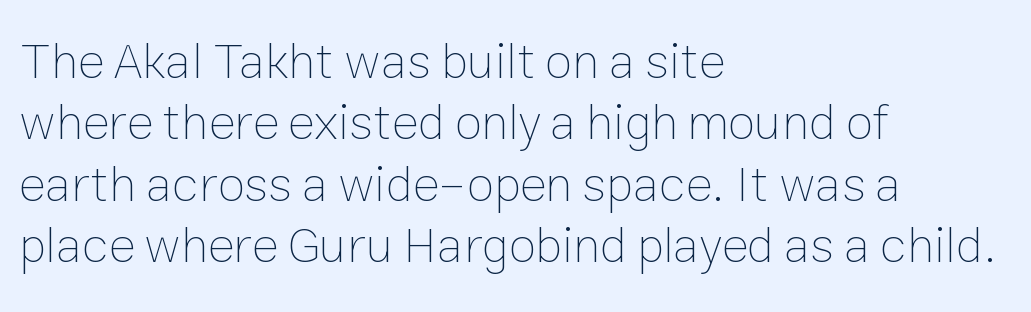
Q: Is the text bold? A: No.
Q: Is the text italic (slanted)? A: No, it is upright.
Q: Is the text underlined? A: No.
Q: How is the paragraph aligned? A: Left-aligned.
Q: Is the spacing between letters normal or unusually wide? A: Normal.
Q: Width (condensed, normal, or wide)? A: Normal.
Q: Stroke contrast? A: Low.
Q: x-height? A: Medium.
Q: Monospaced? A: No.
